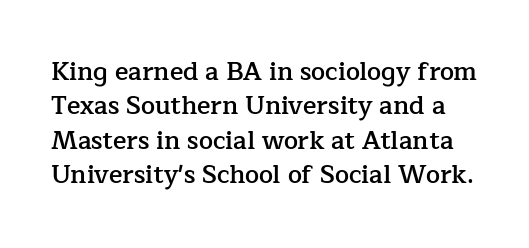
The image shows 25 px text type, upright; set normal line spacing (1.38x), normal letter spacing, not underlined.
